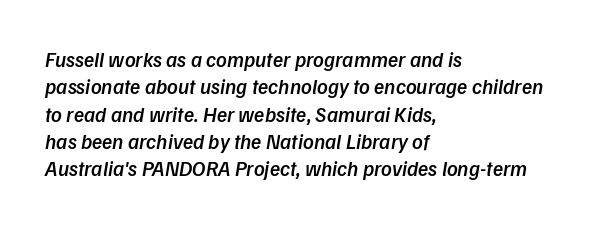
{"bold": "semi", "underline": "no", "align": "left", "line_spacing": "normal", "line_spacing_ratio": 1.3, "letter_spacing": "normal", "letter_spacing_em": 0.0, "glyph_px": 21}
